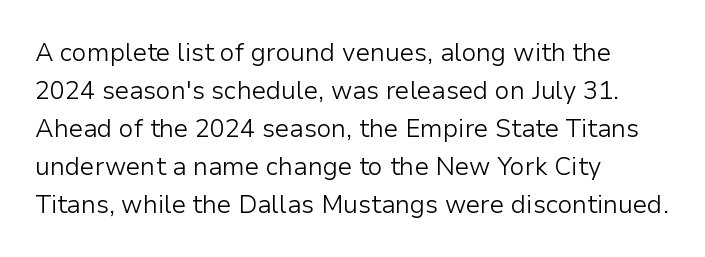
The font's upright variant was chosen for this text. The specimen omits any rule beneath the text block's lines. All the whitespace from short lines collects on the right. Tracking here is standard; glyphs follow each other at the usual distance.
